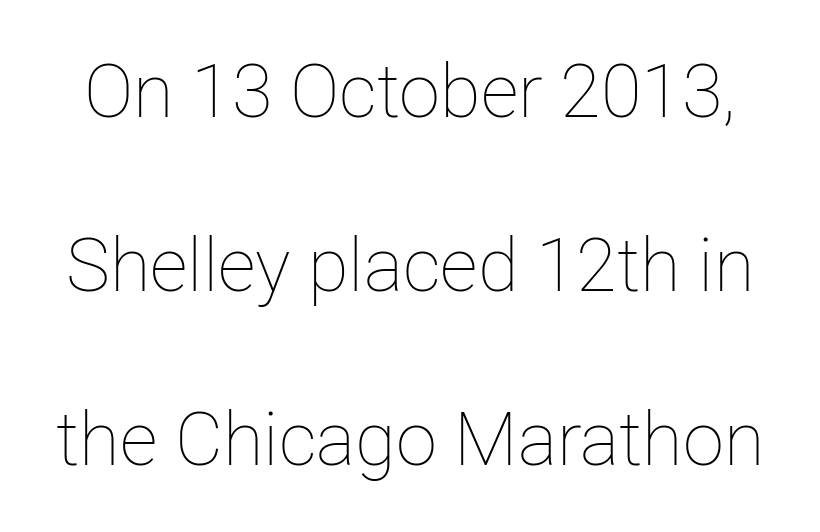
Q: Is the text bold? A: No.
Q: Is the text italic (slanted)? A: No, it is upright.
Q: Is the text underlined? A: No.
Q: Is the spacing between letters normal or unusually wide? A: Normal.
Q: Is the spacing between lines tight, normal or loose? A: Loose.
Q: Width (condensed, normal, or wide)? A: Normal.
Q: Stroke contrast? A: Low.
Q: x-height? A: Medium.
Q: Monospaced? A: No.
